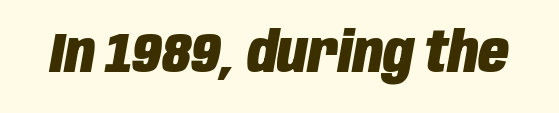
An italicized treatment has been applied to the whole sample. Any mark beneath the type? The region is blank. Words appear dense and cohesive because spacing is normal. Students, this is bold: see how much ink each stroke carries.
